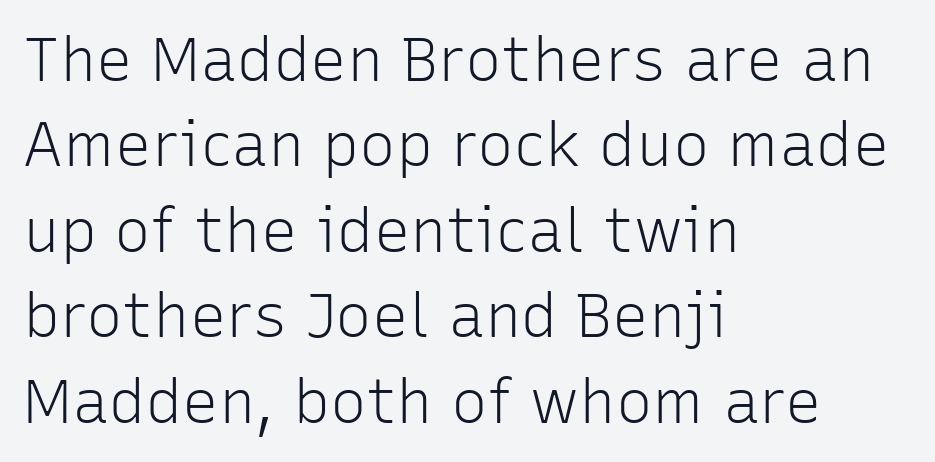
Q: Is the text bold? A: No.
Q: Is the text italic (slanted)? A: No, it is upright.
Q: Is the typeface a serif or a sans-serif typeface? A: Sans-serif.
Q: Is the text underlined? A: No.
Q: How is the paragraph aligned? A: Left-aligned.
Q: Is the spacing between letters normal or unusually wide? A: Normal.
Q: Is the spacing between lines tight, normal or loose? A: Normal.
Q: Width (condensed, normal, or wide)? A: Normal.
Q: Stroke contrast? A: Low.
Q: x-height? A: Medium.
Q: Monospaced? A: No.
